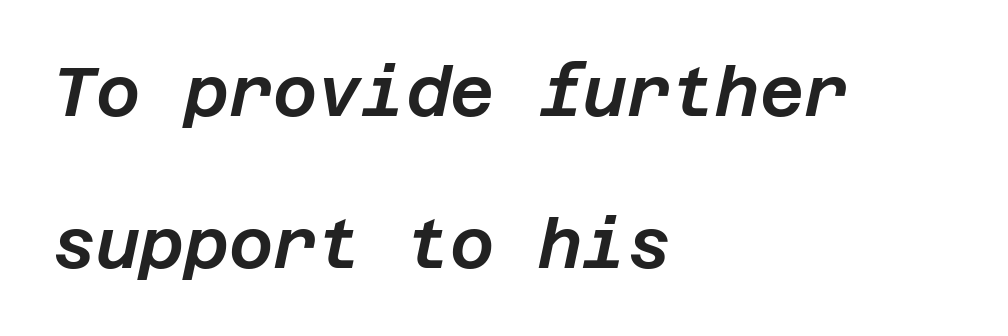
The specimen omits any rule beneath the text block's lines. Horizontally, the lines are justified to the leading edge only. If you measured baseline to baseline, you'd find a long distance. Quick note: italic. No extra tracking has been applied to these lines.
